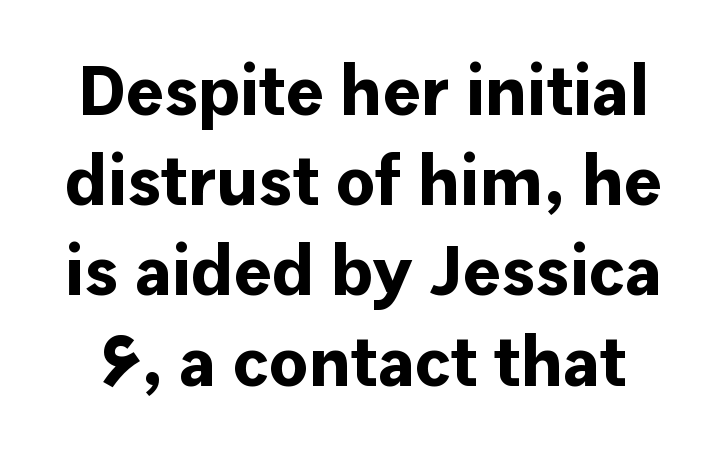
{"serif": "no", "italic": "no", "bold": "yes", "weight": "bold", "width": "normal", "stroke_contrast": "low", "x_height": "medium", "monospaced": "no", "underline": "no", "line_spacing": "normal", "line_spacing_ratio": 1.27, "letter_spacing": "normal", "letter_spacing_em": 0.0, "glyph_px": 71}
